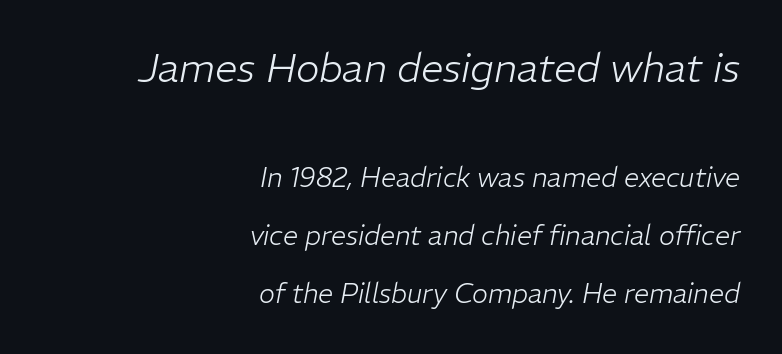
The image shows 40 px light type, italic (leaning right); set right-aligned, loose line spacing (2.15x), normal letter spacing, not underlined; the first (top) block is 1.48x larger; low stroke contrast and a medium x-height.
